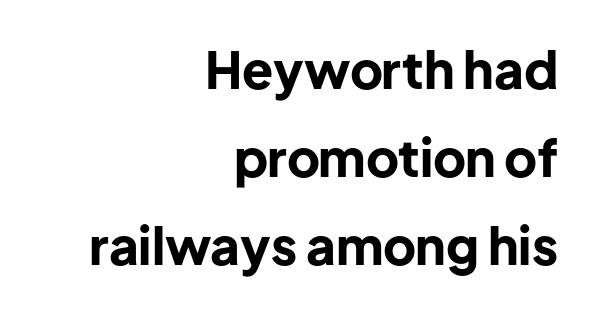
The image shows 51 px bold sans-serif type, upright; set right-aligned, line spacing 1.73x, normal letter spacing, not underlined; low stroke contrast and a medium x-height.
